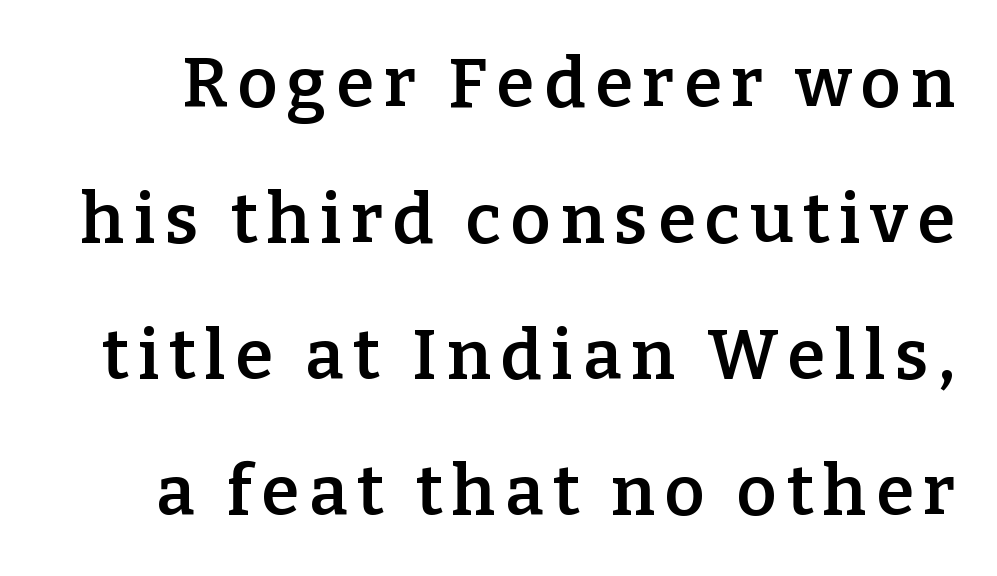
These lines stand farther apart than default settings would place them. Ordinary non-slanted type is in use. Honestly, there is no underline to notice here at all. Emphasis by weight is partial: semibold.
